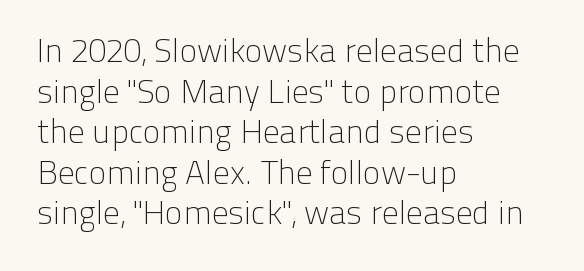
Check where the strokes stop: nothing finishes them off — pure sans. A quiet, ordinary-to-light weight characterises the typeface. If you drew a line through each stem, it would be perfectly vertical. These lines keep a tight, regular rhythm from letter to letter. Spacing verdict: proportional, widths tailored to each character.
